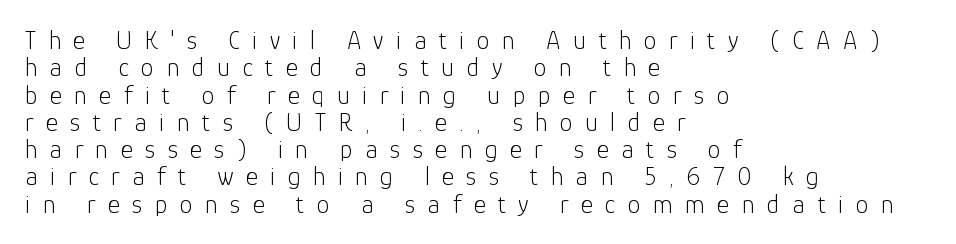
Q: Is the text bold? A: No.
Q: Is the text italic (slanted)? A: No, it is upright.
Q: Is the text underlined? A: No.
Q: How is the paragraph aligned? A: Left-aligned.
Q: Is the spacing between letters normal or unusually wide? A: Unusually wide.
Q: Is the spacing between lines tight, normal or loose? A: Tight.
